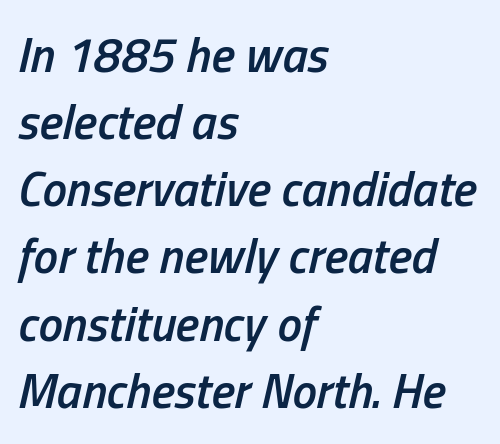
The image shows 49 px semibold, condensed type, italic (leaning right); set left-aligned, normal line spacing (1.37x), normal letter spacing, not underlined; low stroke contrast and a medium x-height.
